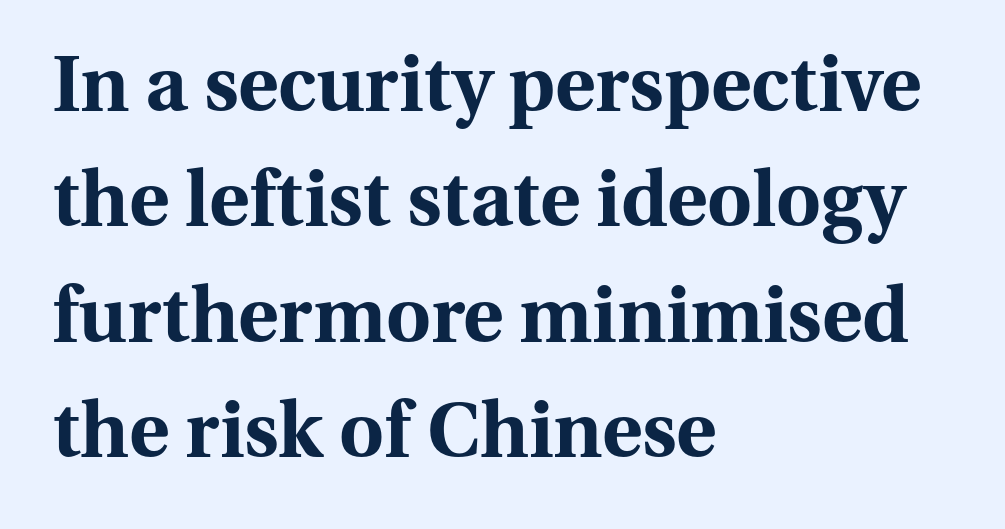
{"serif": "yes", "italic": "no", "bold": "yes", "weight": "bold", "width": "normal", "stroke_contrast": "medium", "x_height": "medium", "monospaced": "no", "underline": "no", "align": "left", "line_spacing": "normal", "line_spacing_ratio": 1.5, "letter_spacing": "normal", "letter_spacing_em": 0.0, "glyph_px": 77}
